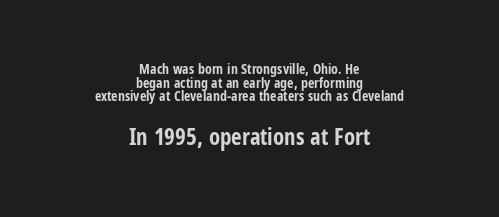
{"italic": "no", "bold": "yes", "underline": "no", "align": "center", "line_spacing": "tight", "line_spacing_ratio": 0.97, "letter_spacing": "normal", "letter_spacing_em": 0.0, "larger_block": "second", "size_ratio": 1.64, "glyph_px": 23}
